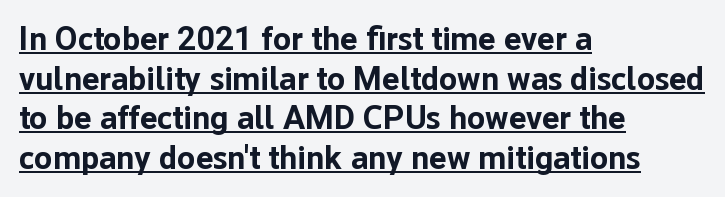
The rendering uses natural spacing where letterforms have individual widths. Check where the strokes stop: nothing finishes them off — pure sans. The text block is weighted toward the left margin, trailing off unevenly rightward. Summary of weight: heavy, a full bold. The rendered words wear a rule along their underside. The letters sit at their default tracking, neither squeezed nor spread.
